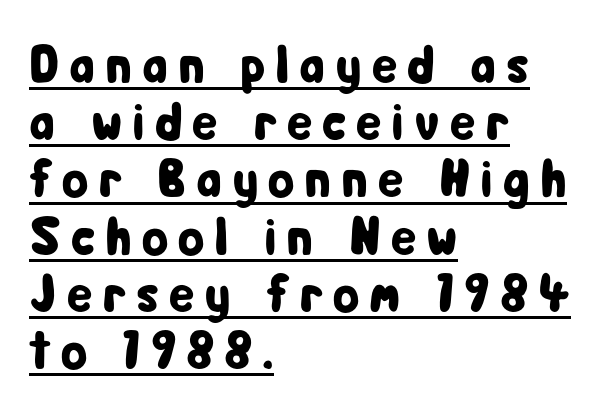
Q: Is the text italic (slanted)? A: No, it is upright.
Q: Is the typeface a serif or a sans-serif typeface? A: Sans-serif.
Q: Is the text underlined? A: Yes.
Q: How is the paragraph aligned? A: Left-aligned.
Q: Is the spacing between lines tight, normal or loose? A: Tight.
Q: Width (condensed, normal, or wide)? A: Condensed.
Q: Stroke contrast? A: Low.
Q: x-height? A: Medium.
Q: Monospaced? A: No.
